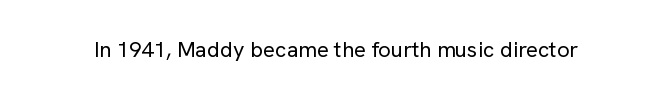
The image shows 22 px text type, upright; set normal letter spacing, not underlined.
